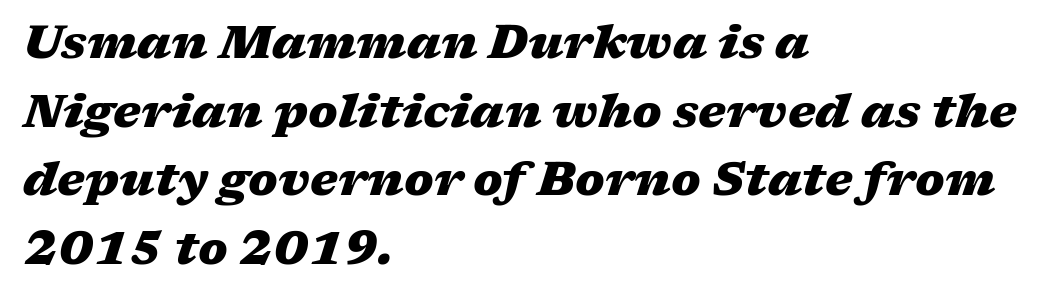
Casual observation: everything's shoved over to the left. The baseline area is clear. The face used here is proportionally spaced, like ordinary book or web type. The rendering uses a bold face; every stroke is thick and dark. Quick note: interline space is typical.
